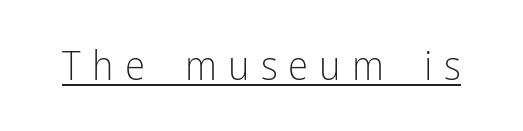
{"serif": "no", "italic": "no", "bold": "no", "weight": "light", "width": "condensed", "stroke_contrast": "low", "x_height": "medium", "monospaced": "no", "underline": "yes", "letter_spacing": "wide", "letter_spacing_em": 0.27, "glyph_px": 41}
